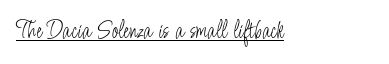
The image shows 25 px text type; set normal letter spacing, underlined.
